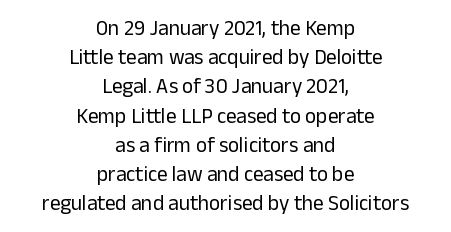
How are the letters spaced? Ordinarily, with no added tracking. The cut favours lightness, reaching ordinary text weight at its darkest. The letters stand upright; this is a roman face. Lines of text with bare space underneath. Alignment: centered.
